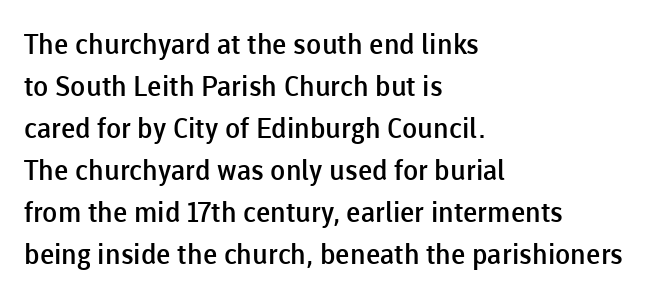
Q: Is the text bold? A: Semi-bold.
Q: Is the text italic (slanted)? A: No, it is upright.
Q: Is the typeface a serif or a sans-serif typeface? A: Sans-serif.
Q: Is the text underlined? A: No.
Q: How is the paragraph aligned? A: Left-aligned.
Q: Is the spacing between letters normal or unusually wide? A: Normal.
Q: Is the spacing between lines tight, normal or loose? A: Normal.
Q: Width (condensed, normal, or wide)? A: Normal.
Q: Stroke contrast? A: Low.
Q: x-height? A: Medium.
Q: Monospaced? A: No.
